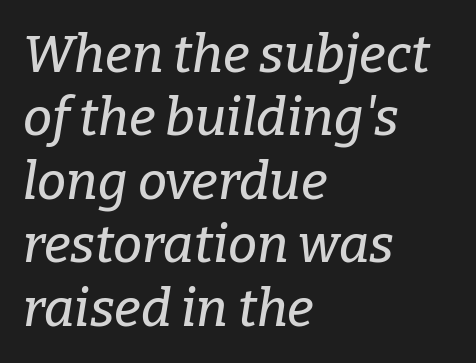
The image shows 52 px serif type, italic (leaning right); set left-aligned, line spacing 1.22x, normal letter spacing, not underlined; low stroke contrast and a medium x-height.
